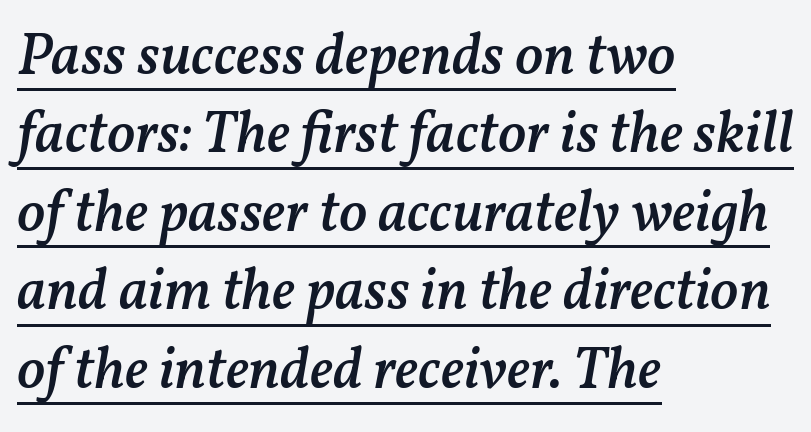
{"italic": "yes", "lean": "right", "slant_degrees": 11, "bold": "semi", "weight": "semibold", "width": "normal", "stroke_contrast": "medium", "x_height": "medium", "monospaced": "no", "underline": "yes", "align": "left", "line_spacing": "normal", "line_spacing_ratio": 1.33, "letter_spacing": "normal", "letter_spacing_em": 0.0, "glyph_px": 59}
